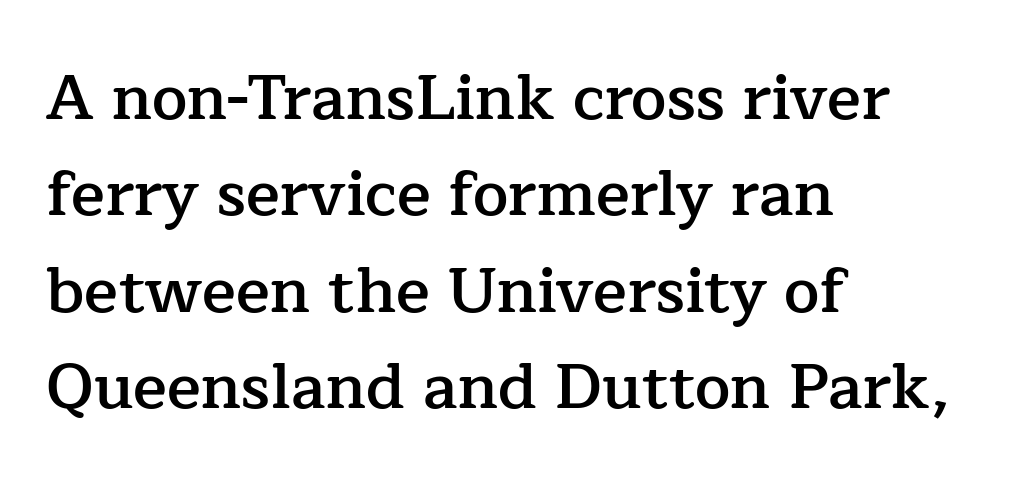
Q: Is the text bold? A: Semi-bold.
Q: Is the text italic (slanted)? A: No, it is upright.
Q: Is the typeface a serif or a sans-serif typeface? A: Serif.
Q: Is the text underlined? A: No.
Q: How is the paragraph aligned? A: Left-aligned.
Q: Is the spacing between letters normal or unusually wide? A: Normal.
Q: Is the spacing between lines tight, normal or loose? A: Normal.
Q: Width (condensed, normal, or wide)? A: Normal.
Q: Stroke contrast? A: Low.
Q: x-height? A: Medium.
Q: Monospaced? A: No.
